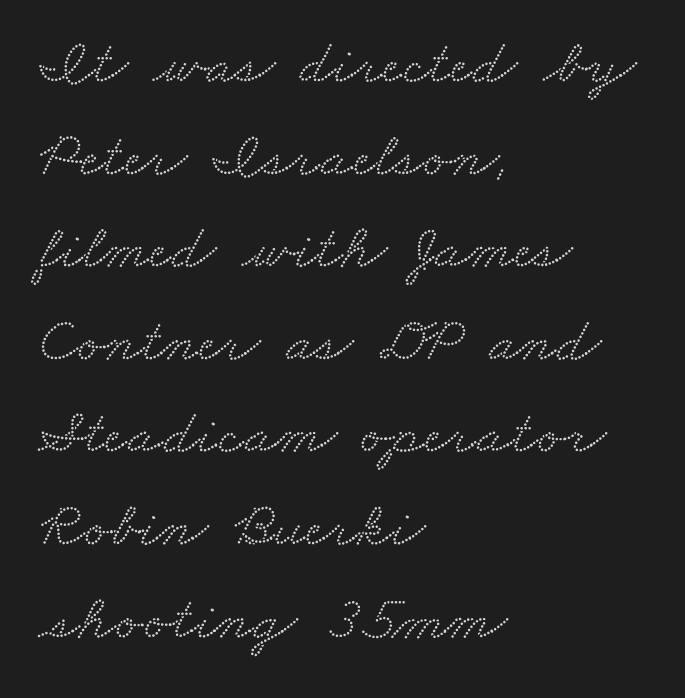
{"serif": "yes", "width": "wide", "stroke_contrast": "low", "x_height": "small", "monospaced": "no", "underline": "no", "align": "left", "line_spacing": "normal", "line_spacing_ratio": 1.47, "letter_spacing": "normal", "letter_spacing_em": 0.0, "glyph_px": 63}
